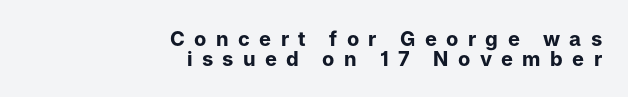
The image shows 20 px bold type, upright; set right-aligned, tight line spacing (0.99x), unusually wide letter spacing (+0.47 em), not underlined.
